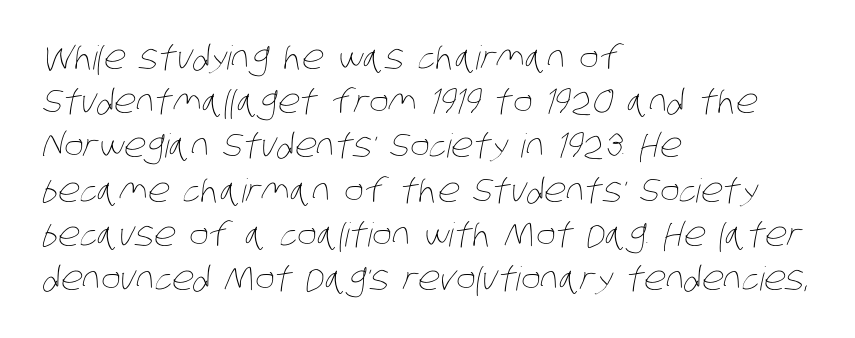
{"bold": "no", "weight": "thin", "width": "condensed", "stroke_contrast": "low", "x_height": "large", "monospaced": "no", "underline": "no", "align": "left", "line_spacing": "normal", "line_spacing_ratio": 1.34, "letter_spacing": "normal", "letter_spacing_em": 0.0, "glyph_px": 33}
